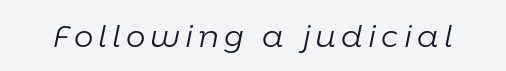
The rendering uses natural spacing where letterforms have individual widths. The font sits on the lighter half of the weight spectrum, regular included. Designer's note — italics engaged. Bare-footed words on every line.
